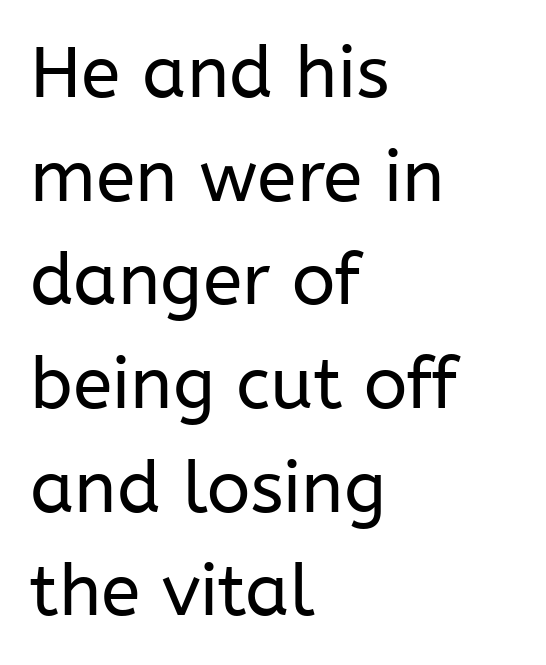
{"serif": "no", "italic": "no", "bold": "no", "weight": "regular", "width": "normal", "stroke_contrast": "low", "x_height": "medium", "monospaced": "no", "underline": "no", "align": "left", "line_spacing": "normal", "line_spacing_ratio": 1.44, "letter_spacing": "normal", "letter_spacing_em": 0.0, "glyph_px": 72}
